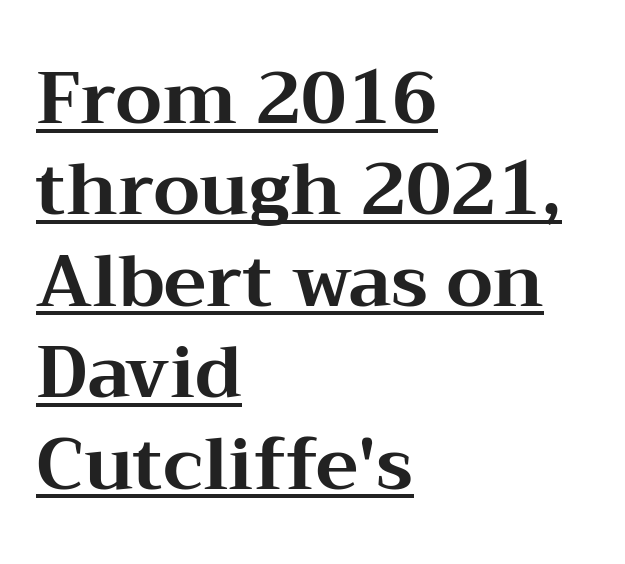
Q: Is the text bold? A: Yes.
Q: Is the text italic (slanted)? A: No, it is upright.
Q: Is the typeface a serif or a sans-serif typeface? A: Serif.
Q: Is the text underlined? A: Yes.
Q: How is the paragraph aligned? A: Left-aligned.
Q: Is the spacing between letters normal or unusually wide? A: Normal.
Q: Is the spacing between lines tight, normal or loose? A: Normal.
Q: Width (condensed, normal, or wide)? A: Wide.
Q: Stroke contrast? A: Medium.
Q: x-height? A: Medium.
Q: Monospaced? A: No.
